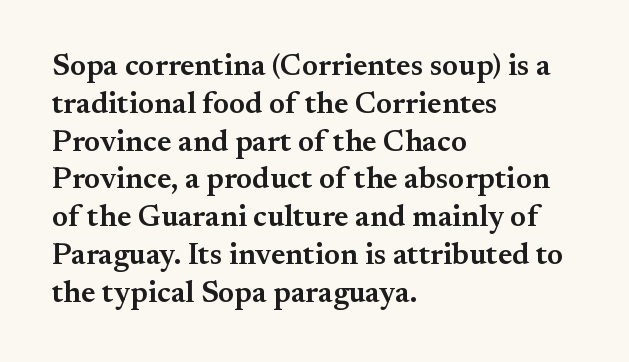
The type is set solid horizontally, with unmodified tracking. Is there any slant? The stems are plumb. The text was rendered using a seriffed face with decorative stroke endings. Character widths vary here, with narrow letters taking less room than wide ones. All the whitespace from short lines collects on the right. A semibold gives these letters moderate extra thickness, short of bold.
